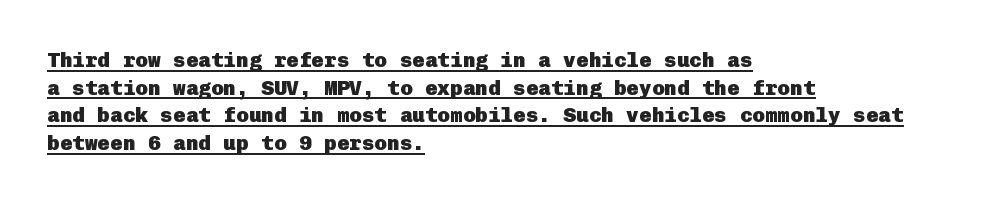
{"italic": "no", "bold": "yes", "underline": "yes", "align": "left", "line_spacing": "normal", "line_spacing_ratio": 1.32, "letter_spacing": "normal", "letter_spacing_em": 0.0, "glyph_px": 21}
